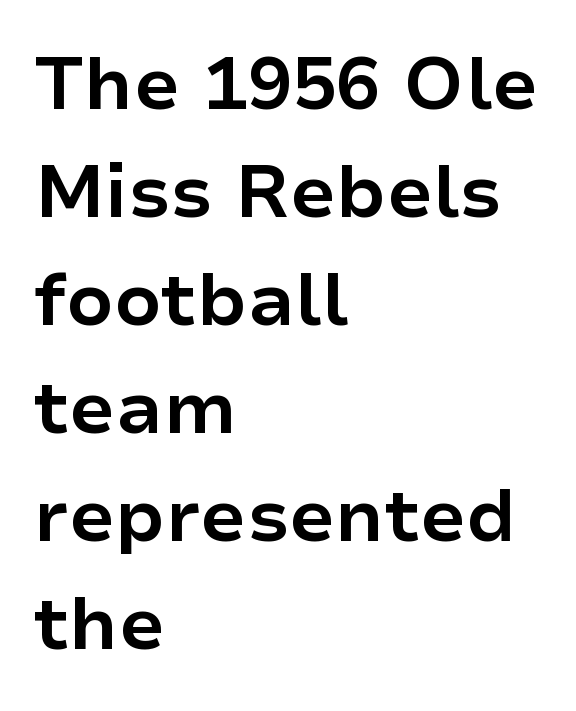
In CSS terms this would be text-align: left. Unmarked baselines from the first word to the last. These lines carry a lot of weight — the face is fully bold. Nope, no serifs anywhere on these letters. Characters remain perfectly vertical along every line.
